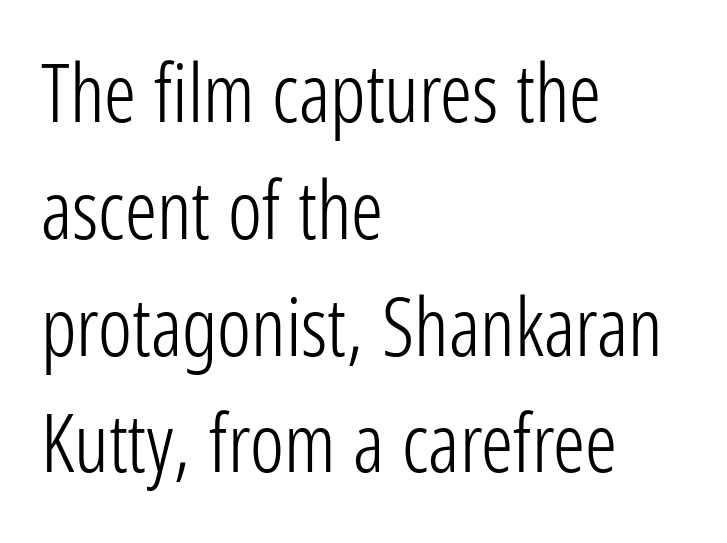
Q: Is the text bold? A: No.
Q: Is the text italic (slanted)? A: No, it is upright.
Q: Is the typeface a serif or a sans-serif typeface? A: Sans-serif.
Q: Is the text underlined? A: No.
Q: How is the paragraph aligned? A: Left-aligned.
Q: Is the spacing between letters normal or unusually wide? A: Normal.
Q: Is the spacing between lines tight, normal or loose? A: Normal.
Q: Width (condensed, normal, or wide)? A: Condensed.
Q: Stroke contrast? A: Low.
Q: x-height? A: Medium.
Q: Monospaced? A: No.
